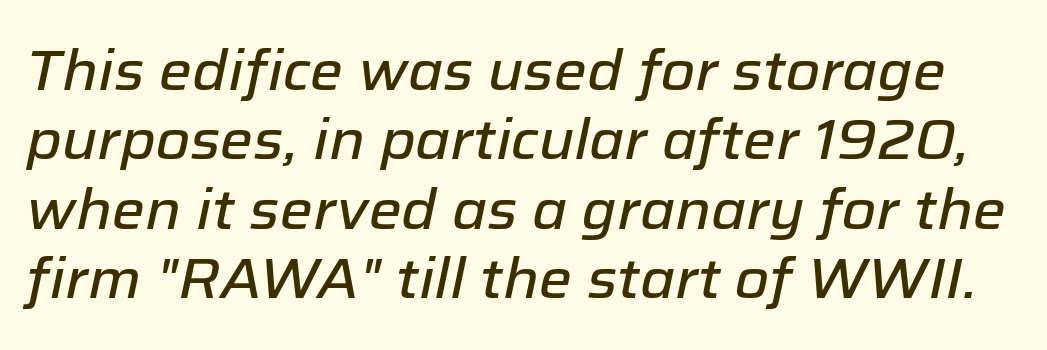
Q: Is the text italic (slanted)? A: Yes, it leans right by about 12 degrees.
Q: Is the text underlined? A: No.
Q: Is the spacing between letters normal or unusually wide? A: Normal.
Q: Width (condensed, normal, or wide)? A: Normal.
Q: Stroke contrast? A: Low.
Q: x-height? A: Medium.
Q: Monospaced? A: No.
